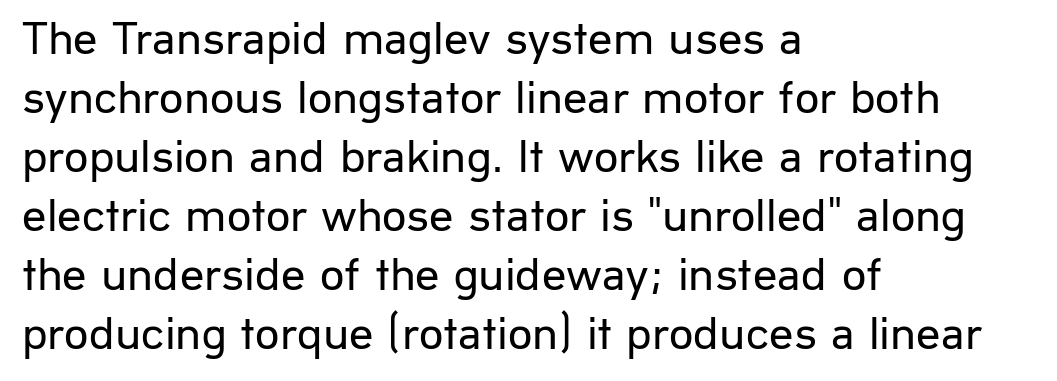
The image shows 48 px regular-weight sans-serif type, upright; set left-aligned, line spacing 1.23x, normal letter spacing, not underlined; low stroke contrast and a medium x-height.
